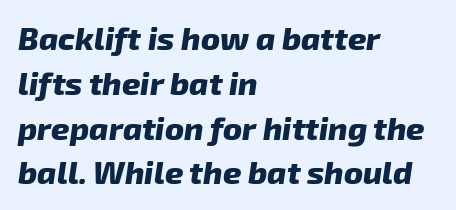
The image shows 32 px heavy type, italic (leaning right); set left-aligned, normal line spacing (1.4x), normal letter spacing, not underlined; low stroke contrast and a medium x-height.
